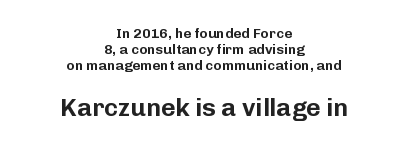
Q: Is the text italic (slanted)? A: No, it is upright.
Q: Is the text underlined? A: No.
Q: How is the paragraph aligned? A: Centered.
Q: Is the spacing between letters normal or unusually wide? A: Normal.
Q: Is the spacing between lines tight, normal or loose? A: Tight.
Q: Which block of text is set in a larger size, the first (top) or the second (bottom)? A: The second (bottom) one.
